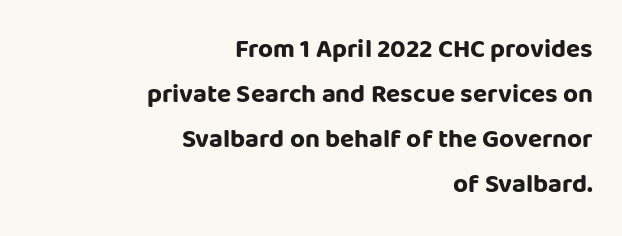
{"italic": "no", "bold": "yes", "underline": "no", "align": "right", "line_spacing_ratio": 1.73, "letter_spacing": "normal", "letter_spacing_em": 0.0, "glyph_px": 26}
